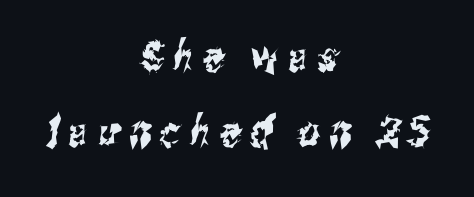
Does the copy run flush right? No — it is centered line by line. The face used here is proportionally spaced, like ordinary book or web type. Descenders hang freely into open space. Classification — sans serif. Caption: expanded tracking, letters set apart.
